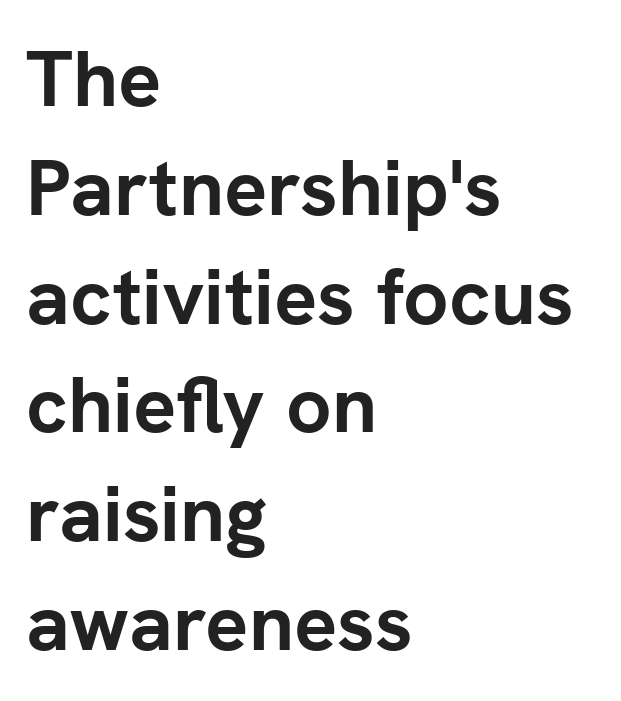
{"serif": "no", "italic": "no", "bold": "yes", "weight": "semibold", "width": "normal", "stroke_contrast": "low", "x_height": "medium", "monospaced": "no", "underline": "no", "align": "left", "line_spacing": "normal", "line_spacing_ratio": 1.36, "letter_spacing": "normal", "letter_spacing_em": 0.0, "glyph_px": 80}
